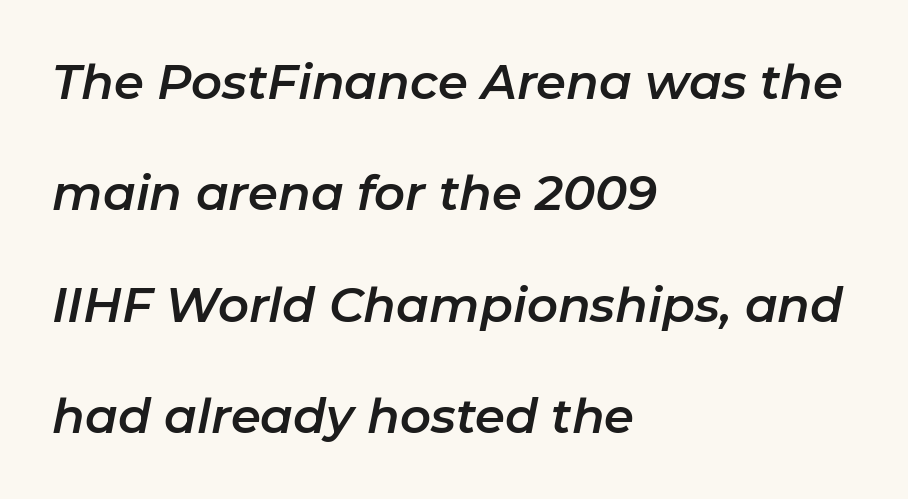
The image shows 48 px text type, italic (leaning right); set left-aligned, loose line spacing (2.32x), normal letter spacing, not underlined; low stroke contrast and a medium x-height.
